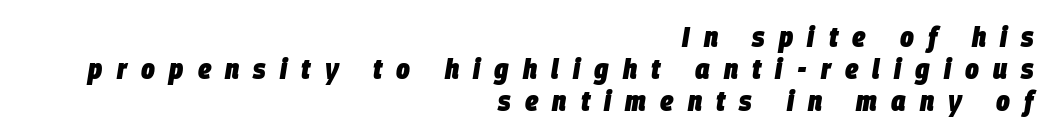
This sample uses an oblique cut, with every glyph tilted off the vertical. The baseline area is clear. As a designer I'd log this as weight 700, bold. Whoever set this chose condensed vertical rhythm over breathing room. Layout note: lines flush right.
